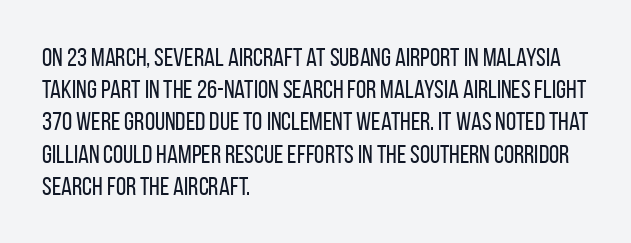
{"italic": "no", "bold": "no", "underline": "no", "align": "left", "line_spacing_ratio": 1.24, "letter_spacing": "normal", "letter_spacing_em": 0.0, "glyph_px": 26}
